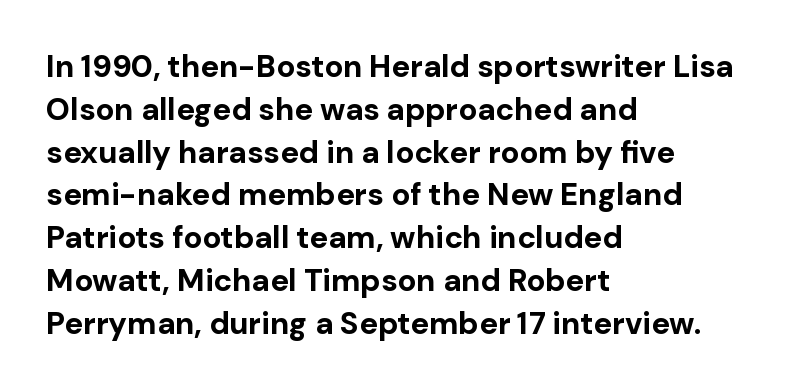
Here the designer chose a conventional face with non-uniform glyph widths. Normally led — the rows are evenly, conventionally spaced. These lines stack with their left ends in a neat column. The letters stand straight up with perfectly vertical stems. This sample uses plain, unmodified letter spacing. The glyphs are unaccompanied by any horizontal stroke below them.
